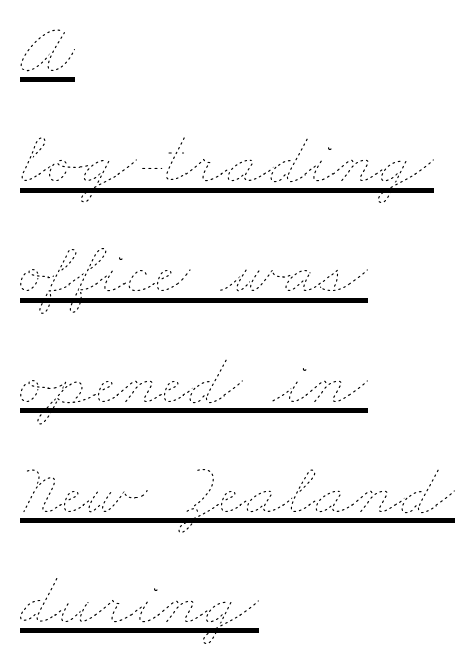
The leading is moderate, giving the passage an even texture. This reads as an unemphasized weight, regular at the heaviest. The letters sit at their default tracking, neither squeezed nor spread. A rule runs beneath these lines of type.
